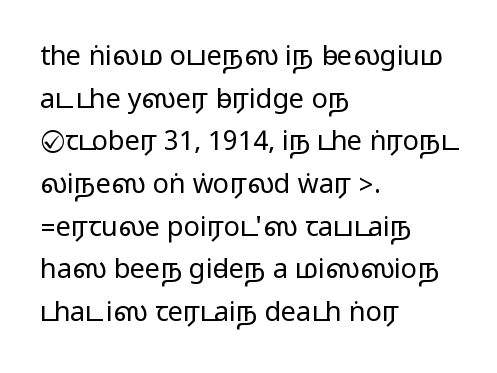
{"italic": "no", "underline": "no", "align": "left", "line_spacing": "normal", "line_spacing_ratio": 1.58, "letter_spacing": "normal", "letter_spacing_em": 0.0, "glyph_px": 27}
